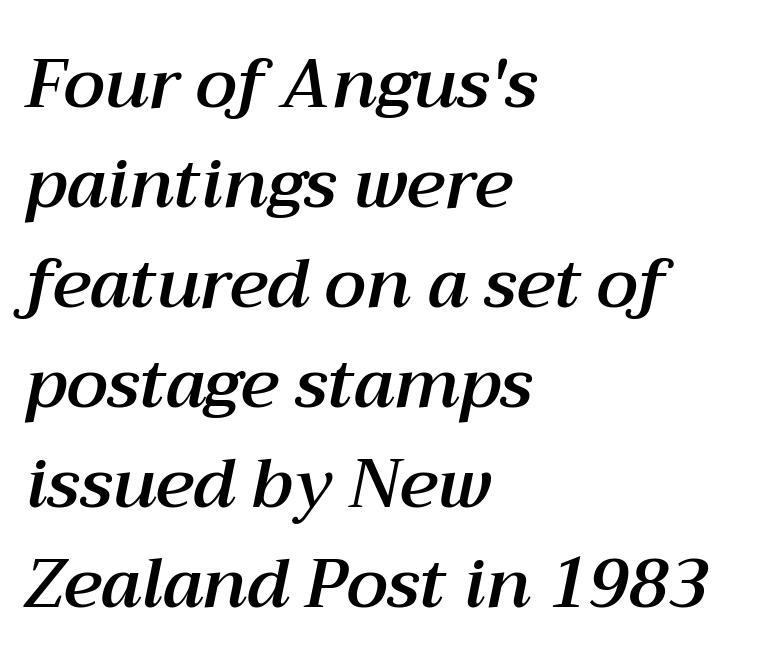
There is no visible air inserted between adjacent glyphs. One-word summary of the alignment: left. The passage shown leans; its letterforms are oblique. The block of text has a typical density, with ordinary space between rows. Nobody drew a line under any word here. The letters advance in unequal steps, a hallmark of proportional type.
